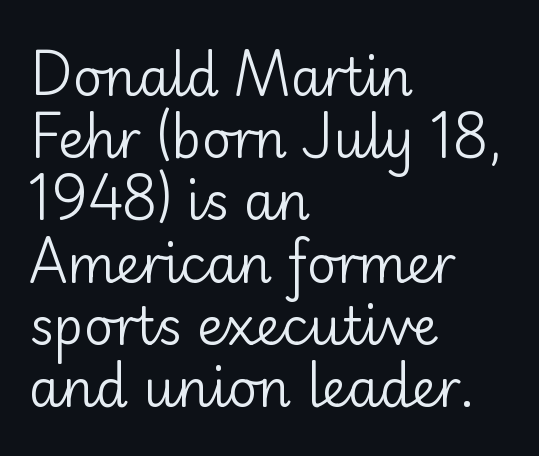
{"serif": "no", "italic": "no", "bold": "no", "weight": "regular", "width": "normal", "stroke_contrast": "low", "x_height": "small", "monospaced": "no", "underline": "no", "align": "left", "line_spacing_ratio": 1.22, "letter_spacing": "normal", "letter_spacing_em": 0.0, "glyph_px": 51}
